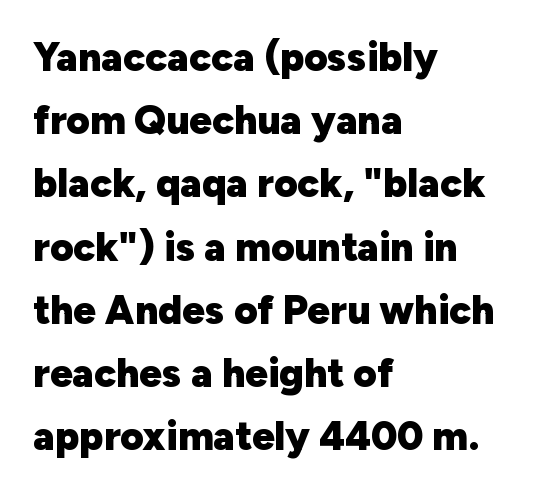
{"serif": "no", "italic": "no", "bold": "yes", "weight": "heavy", "width": "normal", "stroke_contrast": "low", "x_height": "medium", "monospaced": "no", "underline": "no", "align": "left", "line_spacing": "normal", "line_spacing_ratio": 1.58, "letter_spacing": "normal", "letter_spacing_em": 0.0, "glyph_px": 40}
